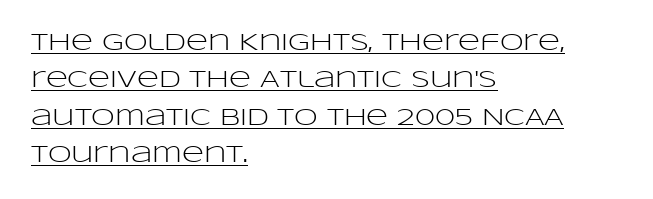
The image shows 24 px text type, upright; set left-aligned, normal line spacing (1.56x), normal letter spacing, underlined.
